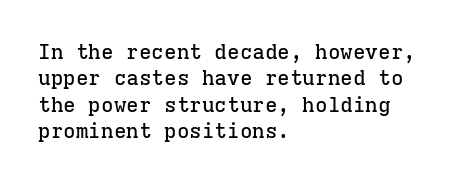
Q: Is the text italic (slanted)? A: No, it is upright.
Q: Is the text underlined? A: No.
Q: How is the paragraph aligned? A: Left-aligned.
Q: Is the spacing between letters normal or unusually wide? A: Normal.
Q: Is the spacing between lines tight, normal or loose? A: Normal.
